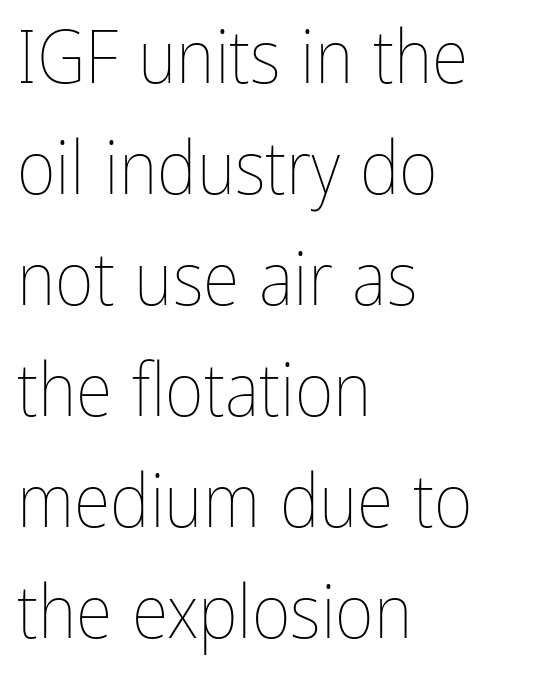
The typography opts for an upright posture over an oblique one. The space between consecutive lines is moderate. Clear beneath every line of the passage. Tracking value appears to be zero — textbook default spacing. Here the designer chose a conventional face with non-uniform glyph widths.
